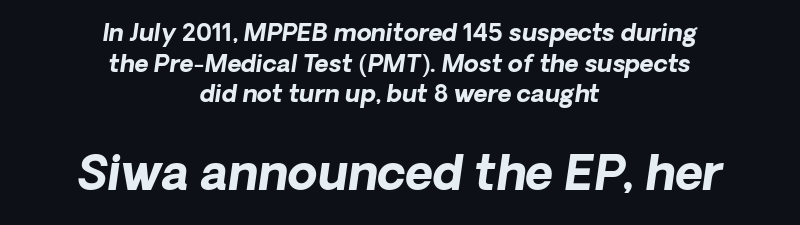
Q: Is the text bold? A: Yes.
Q: Is the typeface a serif or a sans-serif typeface? A: Sans-serif.
Q: Is the text underlined? A: No.
Q: How is the paragraph aligned? A: Centered.
Q: Is the spacing between letters normal or unusually wide? A: Normal.
Q: Is the spacing between lines tight, normal or loose? A: Normal.
Q: Which block of text is set in a larger size, the first (top) or the second (bottom)? A: The second (bottom) one.
Q: Width (condensed, normal, or wide)? A: Normal.
Q: Stroke contrast? A: Low.
Q: x-height? A: Medium.
Q: Monospaced? A: No.
